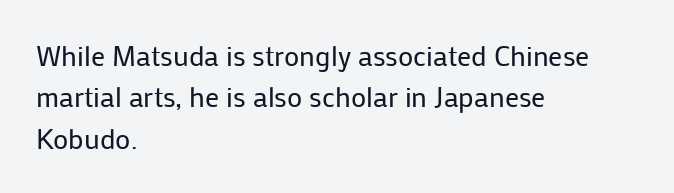
{"serif": "no", "italic": "no", "bold": "no", "weight": "regular", "width": "normal", "stroke_contrast": "low", "x_height": "medium", "monospaced": "no", "underline": "no", "align": "left", "line_spacing": "normal", "line_spacing_ratio": 1.48, "letter_spacing": "normal", "letter_spacing_em": 0.0, "glyph_px": 28}
